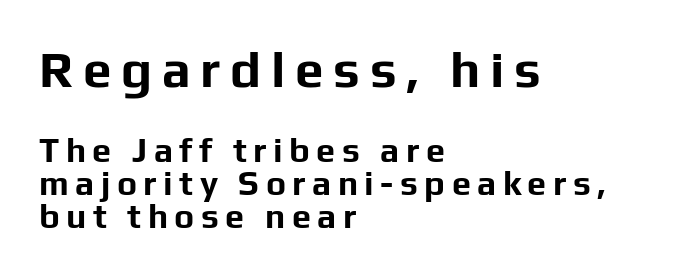
Between these two stacked blocks, the higher one wins on size. Whoever set this chose condensed vertical rhythm over breathing room. Each letter keeps its own natural width here, so spacing adapts to shape. The paragraph shown leans on its left margin. The designer went with a sans here, leaving each stem footless.
